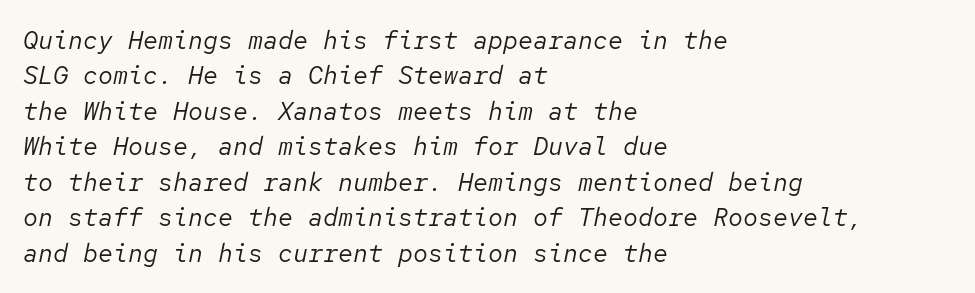
The image shows 25 px text type, italic (leaning right); set left-aligned, normal line spacing (1.42x), normal letter spacing, not underlined.
